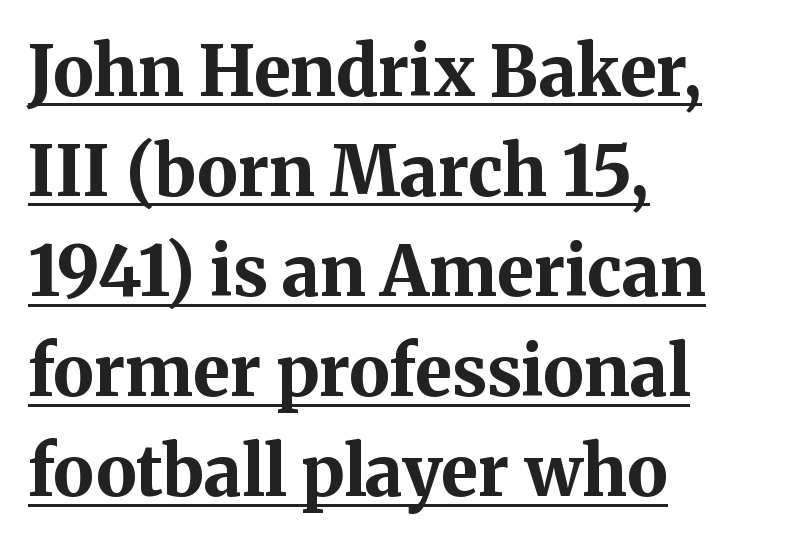
{"serif": "yes", "italic": "no", "bold": "yes", "weight": "bold", "width": "normal", "stroke_contrast": "medium", "x_height": "medium", "monospaced": "no", "underline": "yes", "align": "left", "line_spacing": "normal", "line_spacing_ratio": 1.45, "letter_spacing": "normal", "letter_spacing_em": 0.0, "glyph_px": 69}
